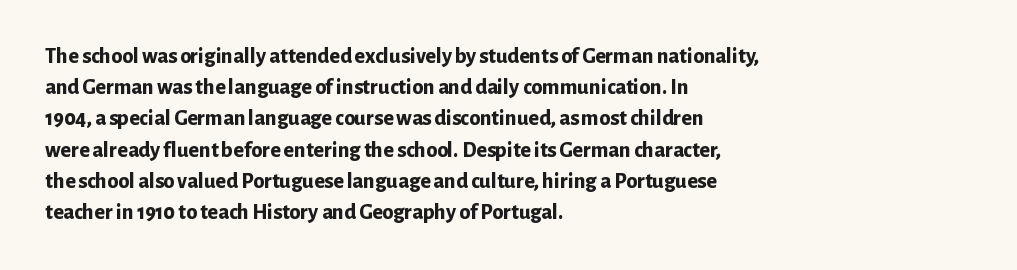
Q: Is the text bold? A: Yes.
Q: Is the text italic (slanted)? A: No, it is upright.
Q: Is the text underlined? A: No.
Q: How is the paragraph aligned? A: Left-aligned.
Q: Is the spacing between letters normal or unusually wide? A: Normal.
Q: Is the spacing between lines tight, normal or loose? A: Normal.
